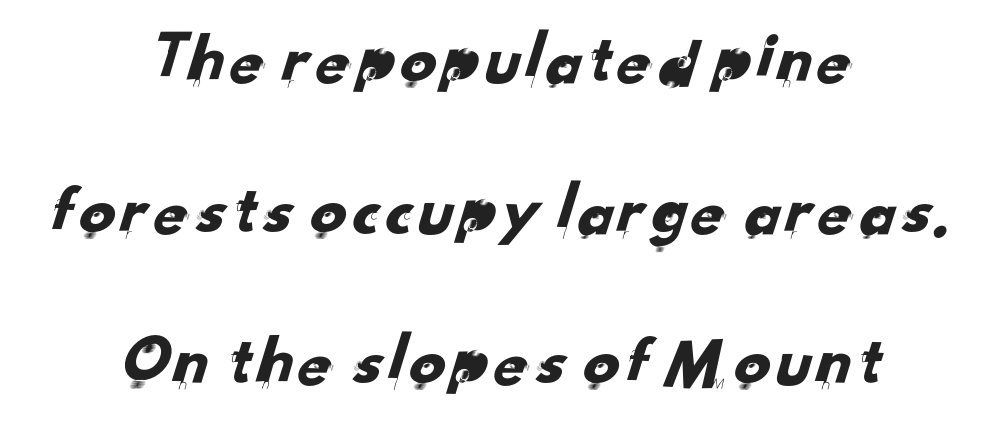
Beneath every word, the page is bare. In CSS terms this would be text-align: center. Look at the tracking — it's just the regular setting, nothing added. This sample uses a sans-serif face. The leading is generous, giving the passage an open texture. Here the designer chose a conventional face with non-uniform glyph widths.
